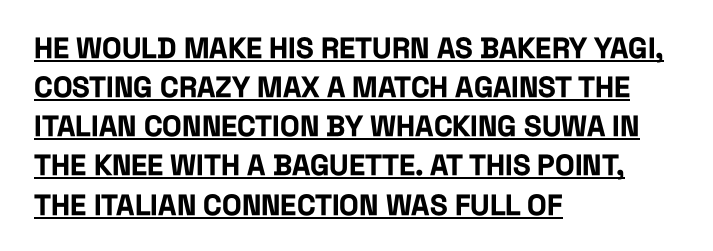
{"serif": "no", "italic": "no", "bold": "yes", "weight": "bold", "width": "condensed", "stroke_contrast": "low", "x_height": "large", "monospaced": "no", "underline": "yes", "align": "left", "line_spacing": "normal", "line_spacing_ratio": 1.35, "letter_spacing": "normal", "letter_spacing_em": 0.0, "glyph_px": 29}
